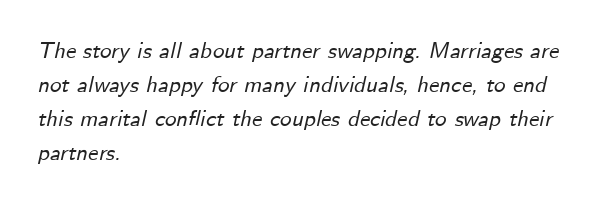
Q: Is the text italic (slanted)? A: Yes, it leans right by about 12 degrees.
Q: Is the text underlined? A: No.
Q: How is the paragraph aligned? A: Left-aligned.
Q: Is the spacing between letters normal or unusually wide? A: Normal.
Q: Is the spacing between lines tight, normal or loose? A: Normal.
